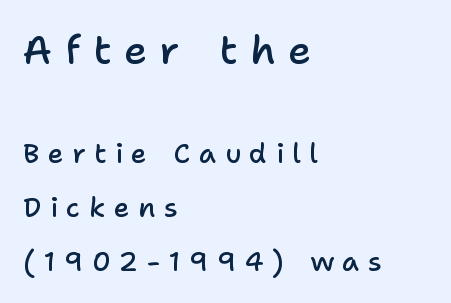
Q: Is the text bold? A: Semi-bold.
Q: Is the text italic (slanted)? A: No, it is upright.
Q: Is the typeface a serif or a sans-serif typeface? A: Sans-serif.
Q: Is the text underlined? A: No.
Q: How is the paragraph aligned? A: Left-aligned.
Q: Is the spacing between letters normal or unusually wide? A: Unusually wide.
Q: Is the spacing between lines tight, normal or loose? A: Loose.
Q: Which block of text is set in a larger size, the first (top) or the second (bottom)? A: The first (top) one.
Q: Width (condensed, normal, or wide)? A: Normal.
Q: Stroke contrast? A: Low.
Q: x-height? A: Medium.
Q: Monospaced? A: No.
